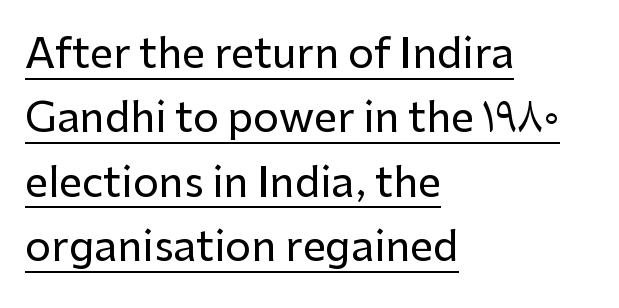
The glyphs are accompanied by a horizontal stroke just below them. These lines sit exactly where default settings would place them. Typeset ragged right — the left edge is the straight one. The passage shown is typed in a proportional face where columns would drift. This is sans-serif lettering, the kind often seen on screens and signage.
